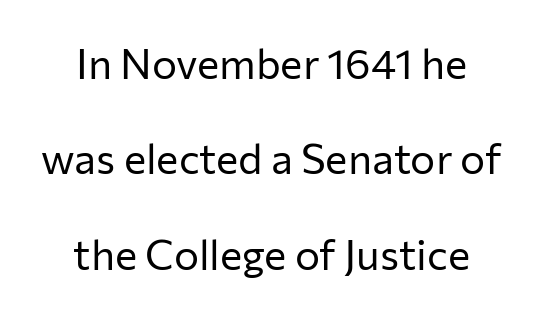
Q: Is the text bold? A: No.
Q: Is the text italic (slanted)? A: No, it is upright.
Q: Is the typeface a serif or a sans-serif typeface? A: Sans-serif.
Q: Is the text underlined? A: No.
Q: How is the paragraph aligned? A: Centered.
Q: Is the spacing between letters normal or unusually wide? A: Normal.
Q: Is the spacing between lines tight, normal or loose? A: Loose.
Q: Width (condensed, normal, or wide)? A: Normal.
Q: Stroke contrast? A: Low.
Q: x-height? A: Medium.
Q: Monospaced? A: No.
